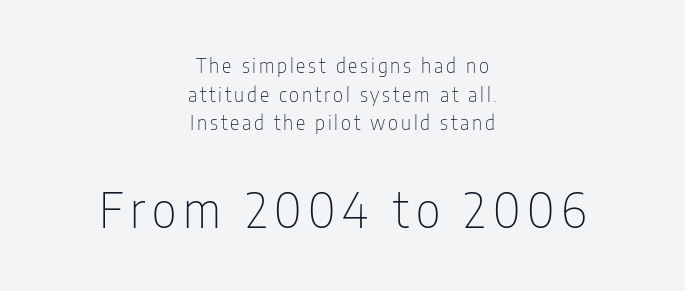
Is there any slant? The stems are plumb. A student would call this center alignment; a typographer would say set centered. The baseline area is clear. Larger block? The one below; the one above is distinctly smaller. A typesetter would call this leading conventional body-copy spacing.
